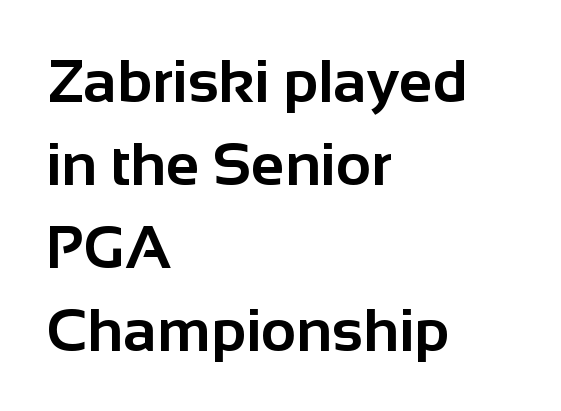
{"serif": "no", "italic": "no", "bold": "yes", "weight": "bold", "width": "normal", "stroke_contrast": "low", "x_height": "medium", "monospaced": "no", "underline": "no", "align": "left", "line_spacing": "normal", "line_spacing_ratio": 1.36, "letter_spacing": "normal", "letter_spacing_em": 0.0, "glyph_px": 61}
